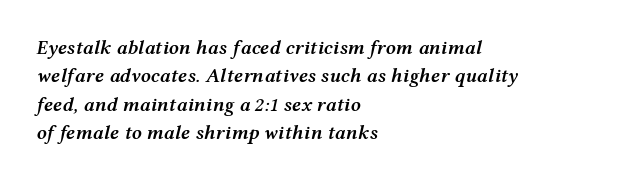
Regular leading. As a designer I'd log this as weight 600, semibold. Characters are canted at an angle relative to the baseline's perpendicular. Underlining? Definitely not there. This rendering leaves character spacing at its baseline value. Where is the straight margin? On the left.
